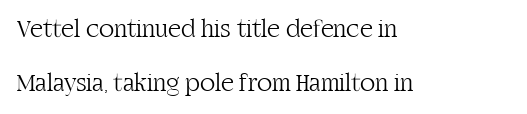
Q: Is the text bold? A: No.
Q: Is the text italic (slanted)? A: No, it is upright.
Q: Is the text underlined? A: No.
Q: How is the paragraph aligned? A: Left-aligned.
Q: Is the spacing between letters normal or unusually wide? A: Normal.
Q: Is the spacing between lines tight, normal or loose? A: Loose.
